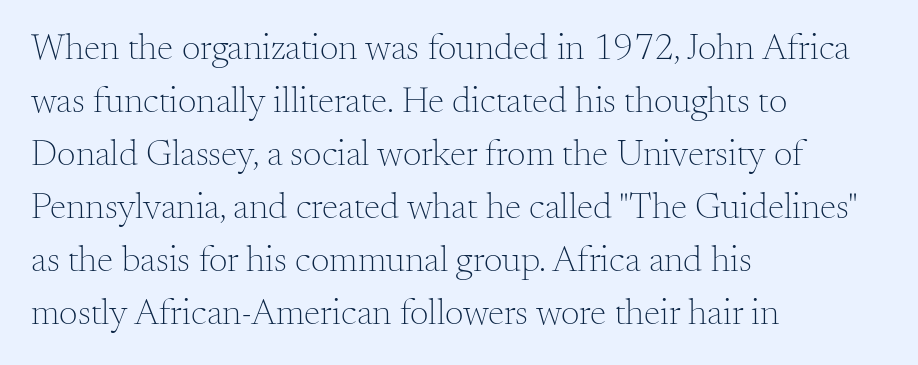
Q: Is the text bold? A: No.
Q: Is the text italic (slanted)? A: No, it is upright.
Q: Is the typeface a serif or a sans-serif typeface? A: Serif.
Q: Is the text underlined? A: No.
Q: How is the paragraph aligned? A: Left-aligned.
Q: Is the spacing between letters normal or unusually wide? A: Normal.
Q: Is the spacing between lines tight, normal or loose? A: Normal.
Q: Width (condensed, normal, or wide)? A: Normal.
Q: Stroke contrast? A: Medium.
Q: x-height? A: Small.
Q: Monospaced? A: No.
